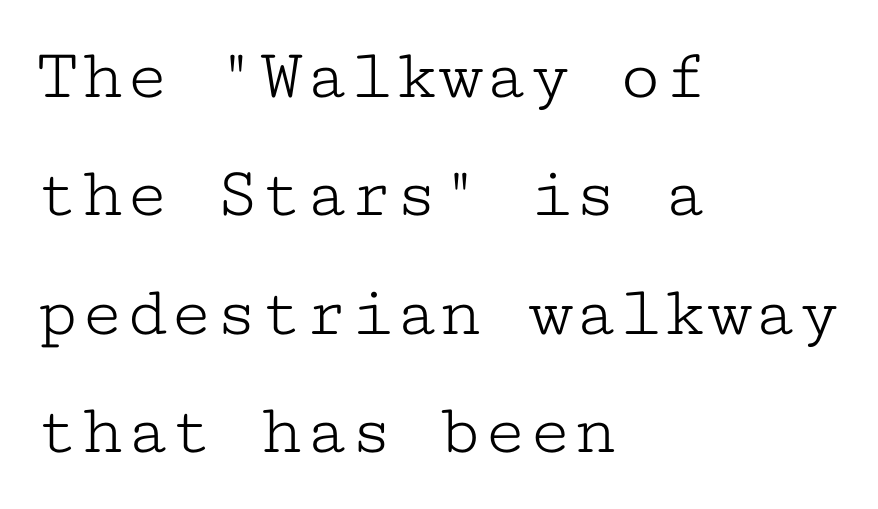
Q: Is the text bold? A: No.
Q: Is the text italic (slanted)? A: No, it is upright.
Q: Is the typeface a serif or a sans-serif typeface? A: Serif.
Q: Is the text underlined? A: No.
Q: How is the paragraph aligned? A: Left-aligned.
Q: Is the spacing between letters normal or unusually wide? A: Normal.
Q: Is the spacing between lines tight, normal or loose? A: Normal.
Q: Width (condensed, normal, or wide)? A: Wide.
Q: Stroke contrast? A: Low.
Q: x-height? A: Medium.
Q: Monospaced? A: Yes.
